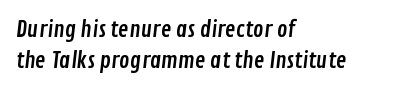
The image shows 22 px text type; set left-aligned, normal line spacing (1.4x), normal letter spacing, not underlined.
